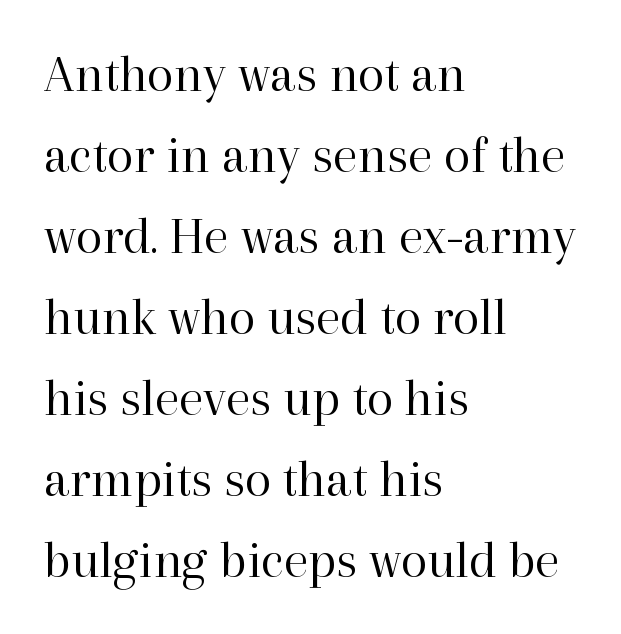
The image shows 54 px regular-weight serif type, upright; set left-aligned, normal line spacing (1.5x), normal letter spacing, not underlined; high stroke contrast and a medium x-height.
